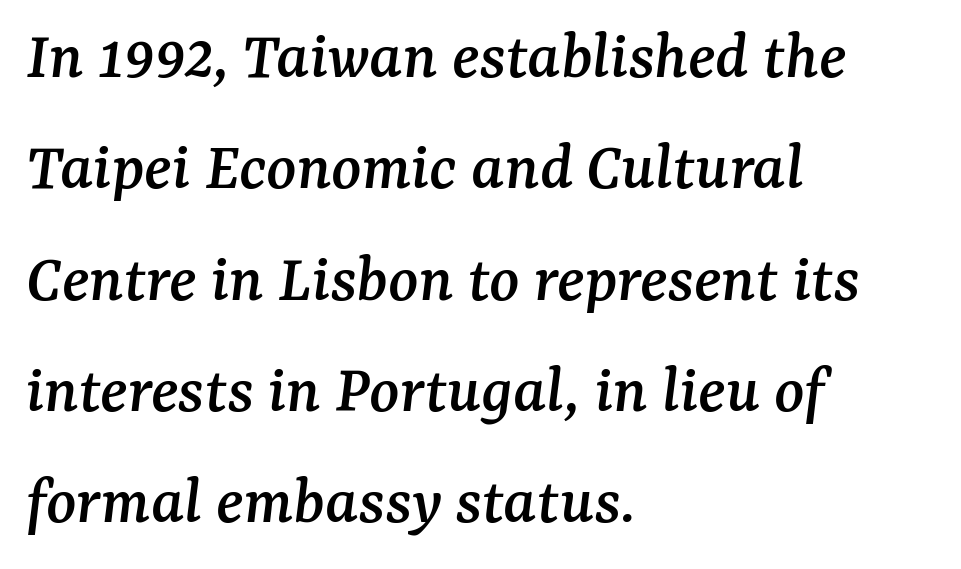
The image shows 70 px serif type, italic (leaning right); set left-aligned, normal line spacing (1.59x), normal letter spacing, not underlined; medium stroke contrast and a medium x-height.
